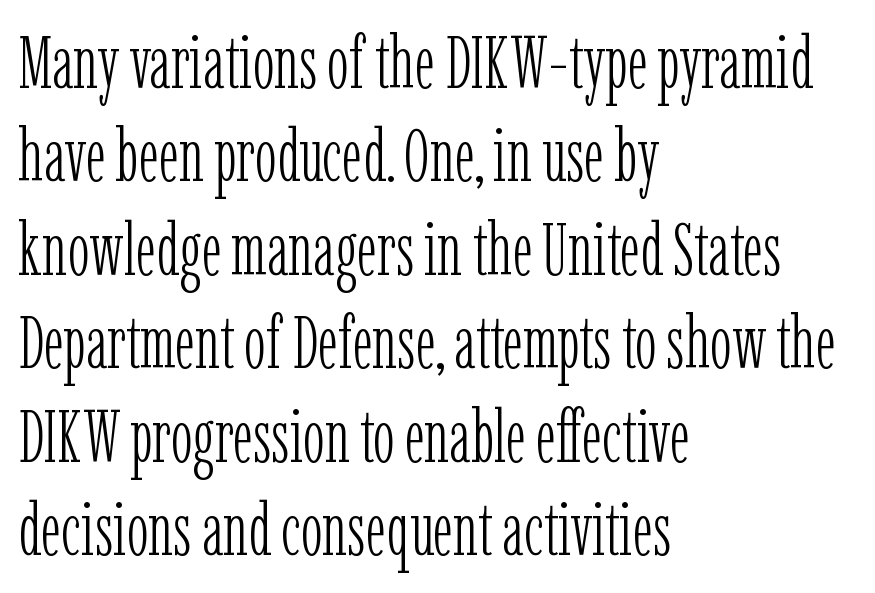
Q: Is the text bold? A: No.
Q: Is the text italic (slanted)? A: No, it is upright.
Q: Is the typeface a serif or a sans-serif typeface? A: Serif.
Q: Is the text underlined? A: No.
Q: How is the paragraph aligned? A: Left-aligned.
Q: Is the spacing between letters normal or unusually wide? A: Normal.
Q: Is the spacing between lines tight, normal or loose? A: Normal.
Q: Width (condensed, normal, or wide)? A: Condensed.
Q: Stroke contrast? A: Low.
Q: x-height? A: Medium.
Q: Monospaced? A: No.
